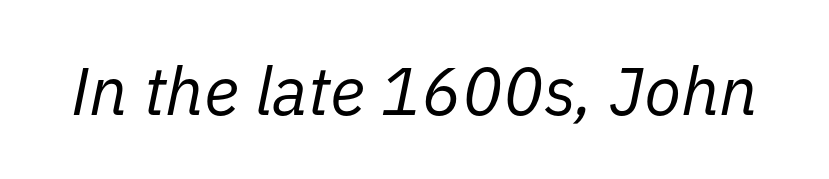
Honestly, the letter spacing is just normal — you wouldn't notice it. No heavy texture on the line: the type isn't bold. Each row of text sits above clean, open space. Looks like regular typesetting: each glyph gets only the width it needs. Tall strokes in this sample are angled rather than plumb.
